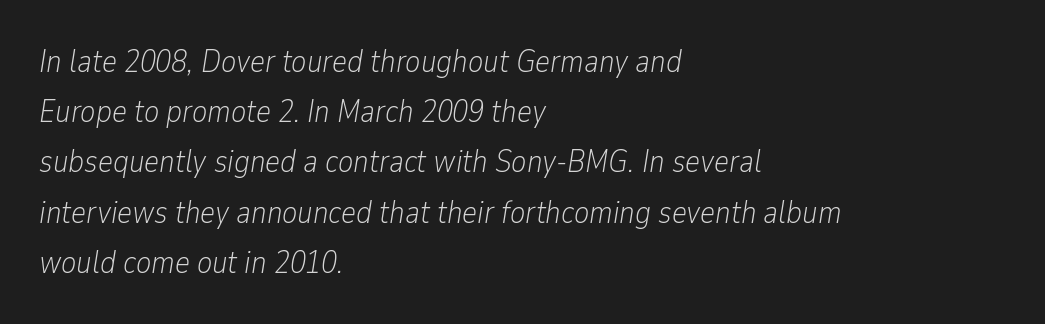
The zone under the glyphs is completely vacant. Horizontal alignment here is leftward, the default for most running prose. The vertical gap from one line to the next is medium. The passage shown is typed in a proportional face where columns would drift. Each word holds together tightly as a unit, with standard inter-letter gaps. Counters stay open thanks to moderate or lighter strokes.
